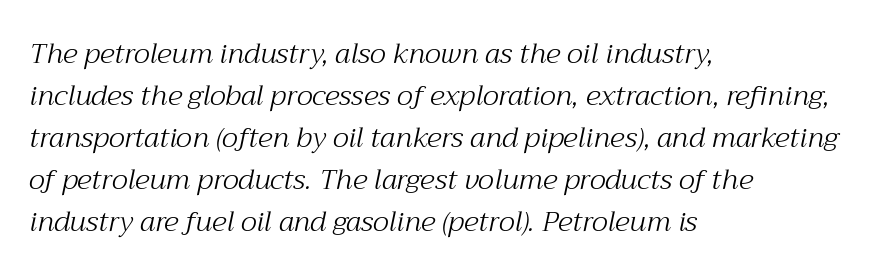
{"serif": "yes", "italic": "yes", "lean": "right", "slant_degrees": 12, "bold": "no", "weight": "light", "width": "normal", "stroke_contrast": "medium", "x_height": "medium", "monospaced": "no", "underline": "no", "align": "left", "line_spacing": "normal", "line_spacing_ratio": 1.5, "letter_spacing": "normal", "letter_spacing_em": 0.0, "glyph_px": 28}
